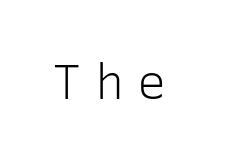
The image shows 49 px light sans-serif type, upright, monospaced; set unusually wide letter spacing (+0.27 em), not underlined; low stroke contrast and a medium x-height.
